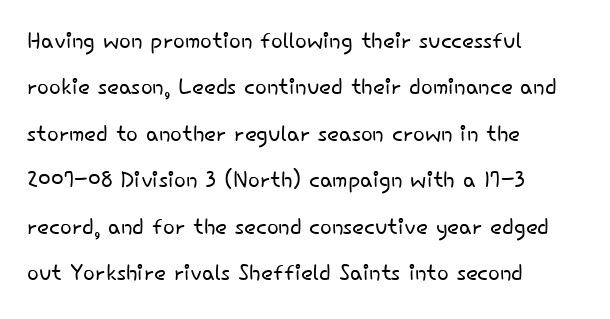
{"serif": "no", "italic": "no", "bold": "no", "weight": "light", "width": "normal", "stroke_contrast": "low", "x_height": "small", "monospaced": "no", "underline": "no", "align": "left", "line_spacing": "normal", "line_spacing_ratio": 1.5, "letter_spacing": "normal", "letter_spacing_em": 0.0, "glyph_px": 31}
